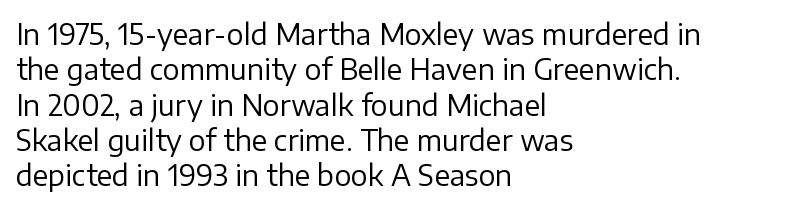
The image shows 28 px regular-weight sans-serif type, upright; set left-aligned, normal line spacing (1.26x), normal letter spacing, not underlined; low stroke contrast and a medium x-height.
